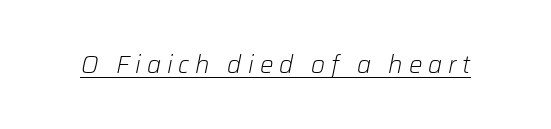
The image shows 24 px text type, italic (leaning right); set unusually wide letter spacing (+0.25 em), underlined.
